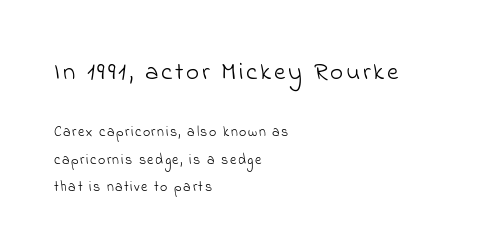
The vertical gap from one line to the next is large. The passage shown is not bold in any degree. Leftover space on each line is placed entirely after the last word. Glance below the letters and you will spot only blank space. Size hierarchy here favors the leading block over the trailing one.
